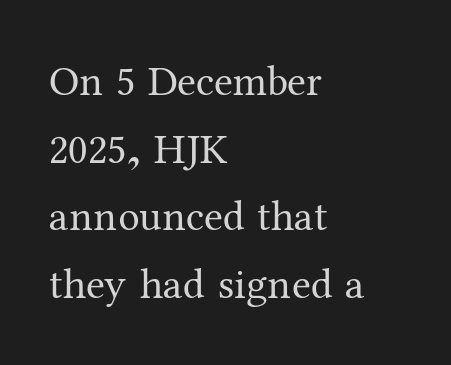
{"serif": "yes", "italic": "no", "bold": "no", "weight": "regular", "width": "normal", "stroke_contrast": "medium", "x_height": "medium", "monospaced": "no", "underline": "no", "align": "left", "line_spacing": "normal", "line_spacing_ratio": 1.57, "letter_spacing": "normal", "letter_spacing_em": 0.0, "glyph_px": 43}
